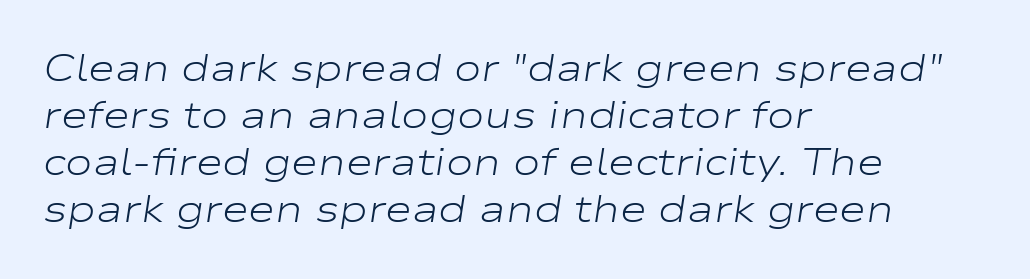
The image shows 37 px light, wide type, italic (leaning right); set left-aligned, normal line spacing (1.27x), normal letter spacing, not underlined; low stroke contrast and a medium x-height.
